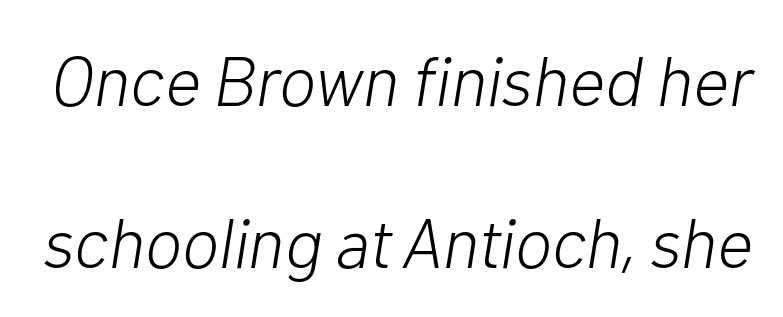
Q: Is the text bold? A: No.
Q: Is the text italic (slanted)? A: Yes, it leans right by about 10 degrees.
Q: Is the text underlined? A: No.
Q: Is the spacing between letters normal or unusually wide? A: Normal.
Q: Is the spacing between lines tight, normal or loose? A: Loose.
Q: Width (condensed, normal, or wide)? A: Normal.
Q: Stroke contrast? A: Low.
Q: x-height? A: Medium.
Q: Monospaced? A: No.
